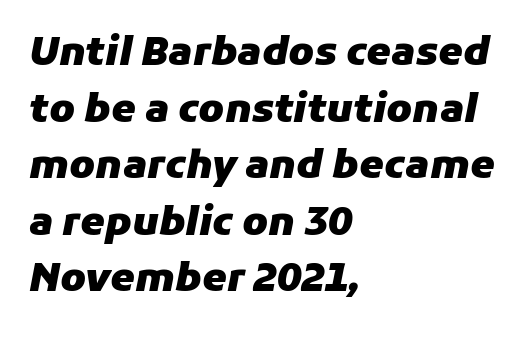
Q: Is the text bold? A: Yes.
Q: Is the text italic (slanted)? A: Yes, it leans right by about 11 degrees.
Q: Is the text underlined? A: No.
Q: How is the paragraph aligned? A: Left-aligned.
Q: Is the spacing between letters normal or unusually wide? A: Normal.
Q: Is the spacing between lines tight, normal or loose? A: Normal.
Q: Width (condensed, normal, or wide)? A: Normal.
Q: Stroke contrast? A: Low.
Q: x-height? A: Medium.
Q: Monospaced? A: No.
